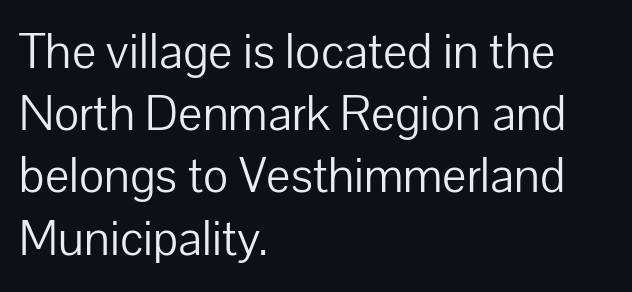
{"serif": "no", "italic": "no", "bold": "no", "weight": "light", "width": "normal", "stroke_contrast": "low", "x_height": "medium", "monospaced": "no", "underline": "no", "align": "left", "line_spacing_ratio": 1.22, "letter_spacing": "normal", "letter_spacing_em": 0.0, "glyph_px": 51}
